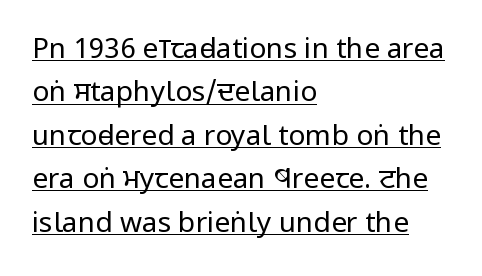
Posture: straight, roman, zero tilt. This sample keeps an unexceptional amount of space between lines. Every word sits above its own underline. The face used here is proportionally spaced, like ordinary book or web type. This rendering leaves character spacing at its baseline value. Stroke terminals: plain, sans-serif.
